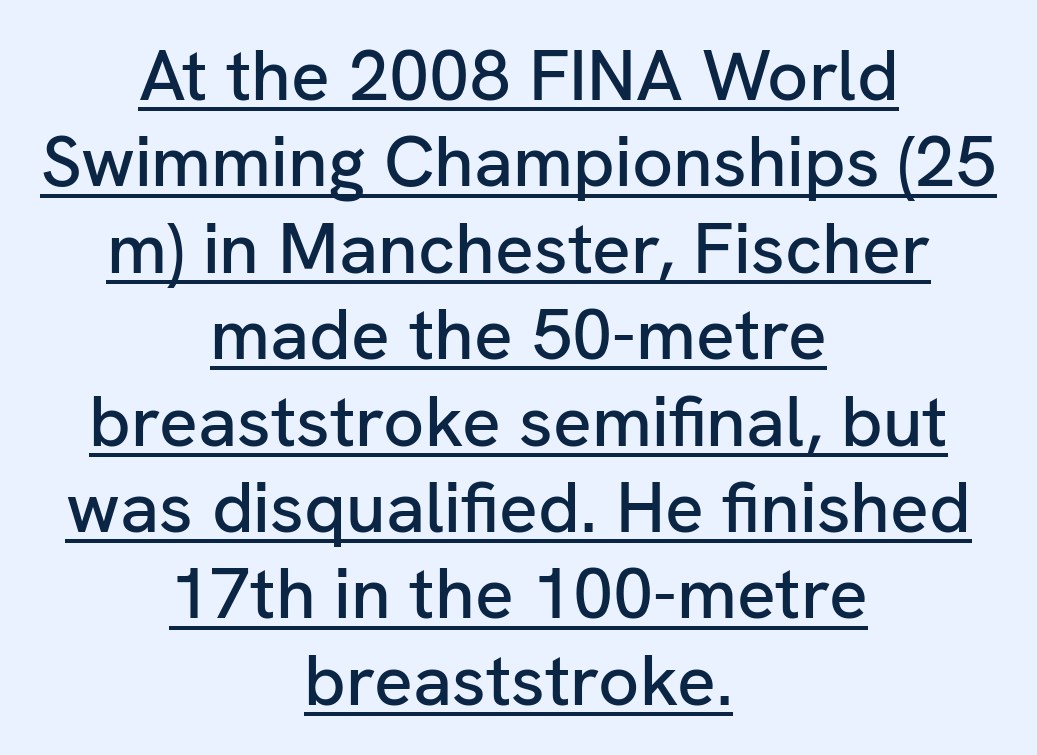
{"serif": "no", "italic": "no", "width": "normal", "stroke_contrast": "low", "x_height": "medium", "monospaced": "no", "underline": "yes", "align": "center", "line_spacing_ratio": 1.2, "letter_spacing": "normal", "letter_spacing_em": 0.0, "glyph_px": 72}
